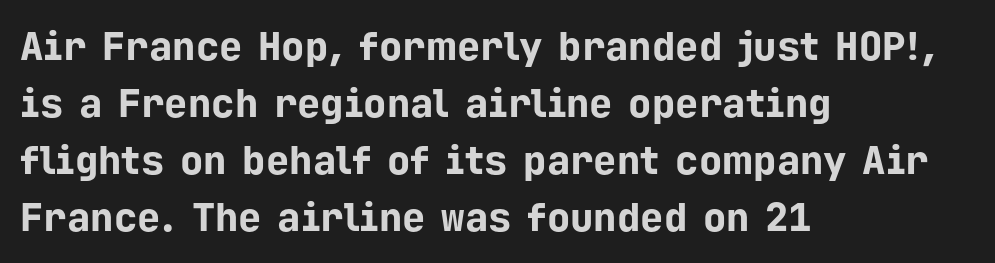
Posture: upright roman. Underline: absent. Is the type bold? Yes — the strokes are clearly thick and heavy. The lines sit at an ordinary, default distance from one another. A typesetter would call this monospace, since all characters share one set width. The ragged edge is on the right, which tells us the setting is flush left.
